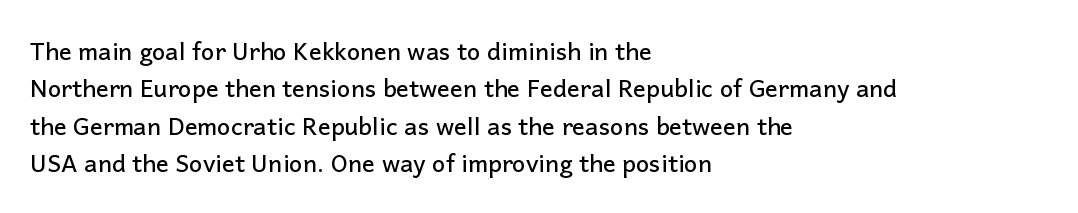
Q: Is the text italic (slanted)? A: No, it is upright.
Q: Is the text underlined? A: No.
Q: How is the paragraph aligned? A: Left-aligned.
Q: Is the spacing between letters normal or unusually wide? A: Normal.
Q: Is the spacing between lines tight, normal or loose? A: Normal.
